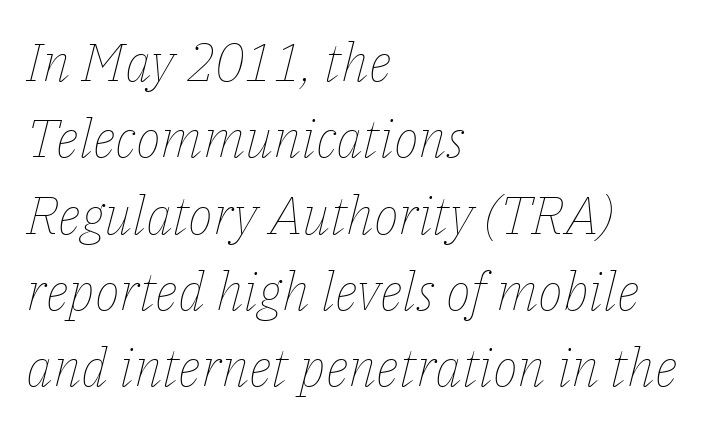
Weight: regular or lighter. The paragraph shown leans on its left margin. This sample keeps an unexceptional amount of space between lines. If you drew a line through each stem, it would be angled.
